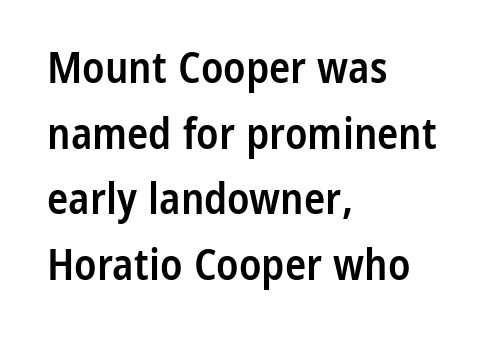
{"serif": "no", "italic": "no", "bold": "semi", "weight": "semibold", "width": "condensed", "stroke_contrast": "low", "x_height": "medium", "monospaced": "no", "underline": "no", "align": "left", "line_spacing": "normal", "line_spacing_ratio": 1.49, "letter_spacing": "normal", "letter_spacing_em": 0.0, "glyph_px": 44}
